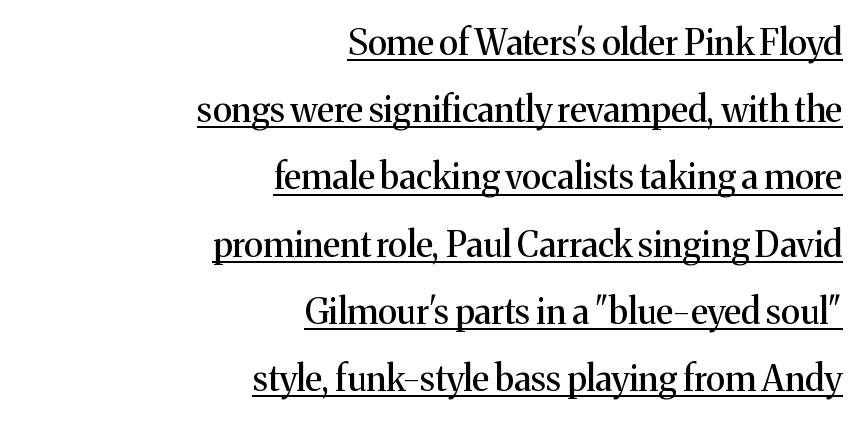
Which margin do the lines hug? The right one — the left edge is uneven. The rendering keeps characters at their native spacing. These lines are rendered in a variable-pitch font. Each letter's strokes conclude with small projecting serifs. When letters stand straight like this, we call the style roman or upright. In terms of leading, this rendering errs on the spacious side.
